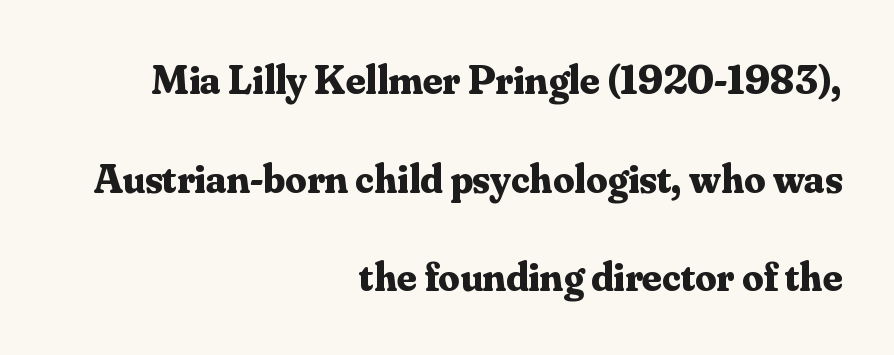
Q: Is the text bold? A: Yes.
Q: Is the text italic (slanted)? A: No, it is upright.
Q: Is the typeface a serif or a sans-serif typeface? A: Serif.
Q: Is the text underlined? A: No.
Q: How is the paragraph aligned? A: Right-aligned.
Q: Is the spacing between letters normal or unusually wide? A: Normal.
Q: Is the spacing between lines tight, normal or loose? A: Loose.
Q: Width (condensed, normal, or wide)? A: Normal.
Q: Stroke contrast? A: Medium.
Q: x-height? A: Small.
Q: Monospaced? A: No.
